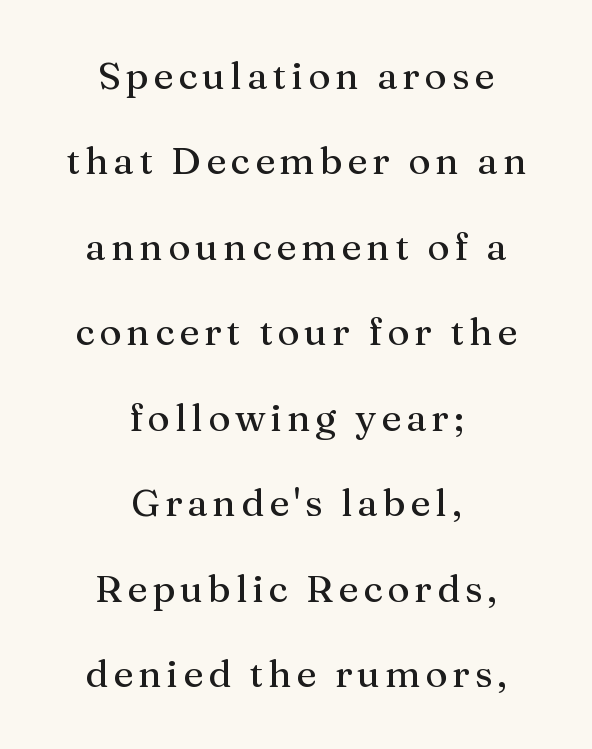
Q: Is the text italic (slanted)? A: No, it is upright.
Q: Is the typeface a serif or a sans-serif typeface? A: Serif.
Q: Is the text underlined? A: No.
Q: How is the paragraph aligned? A: Centered.
Q: Is the spacing between lines tight, normal or loose? A: Loose.
Q: Width (condensed, normal, or wide)? A: Normal.
Q: Stroke contrast? A: Medium.
Q: x-height? A: Medium.
Q: Monospaced? A: No.
